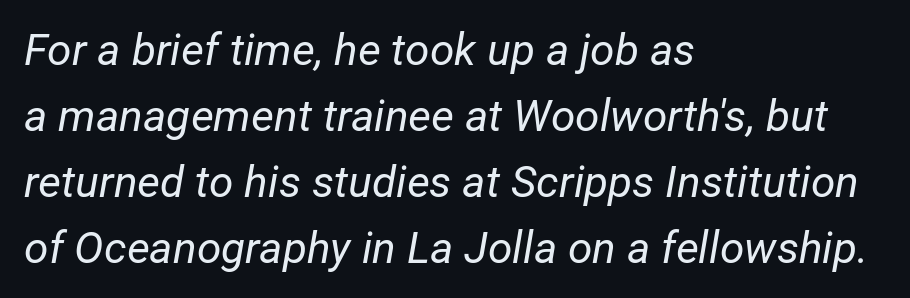
{"italic": "yes", "lean": "right", "slant_degrees": 12, "bold": "no", "weight": "regular", "width": "normal", "stroke_contrast": "low", "x_height": "medium", "monospaced": "no", "underline": "no", "align": "left", "line_spacing": "normal", "line_spacing_ratio": 1.5, "letter_spacing": "normal", "letter_spacing_em": 0.0, "glyph_px": 44}
